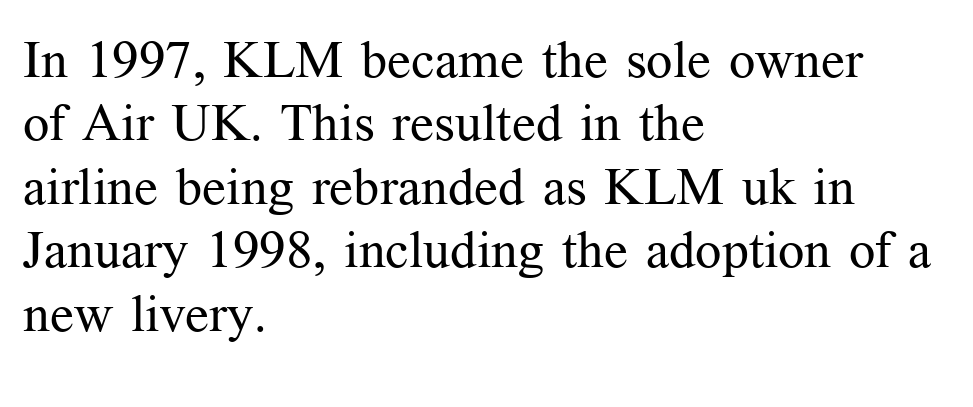
{"serif": "yes", "italic": "no", "bold": "no", "weight": "regular", "width": "normal", "stroke_contrast": "medium", "x_height": "medium", "monospaced": "no", "underline": "no", "align": "left", "line_spacing_ratio": 1.22, "letter_spacing": "normal", "letter_spacing_em": 0.0, "glyph_px": 52}
